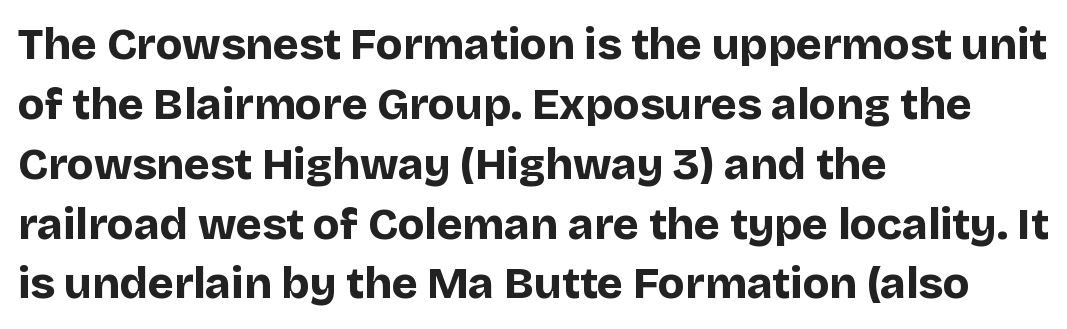
These lines were composed using upright roman letters. This sample has the flowing, uneven cadence of proportional lettering. The strokes are fattened all the way to bold. The baseline area is clear. Observe the ordinary spacing: letters are neighbours, not strangers. A sans-serif font was chosen for this passage.
